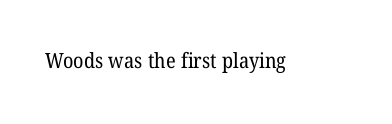
{"bold": "no", "underline": "no", "letter_spacing": "normal", "letter_spacing_em": 0.0, "glyph_px": 21}
